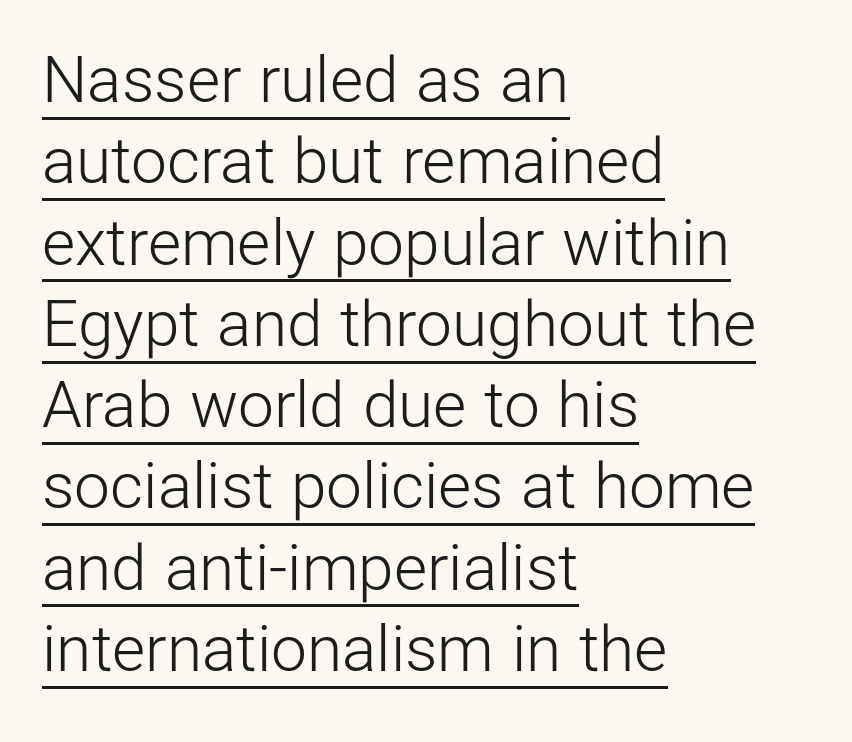
Q: Is the text bold? A: No.
Q: Is the text italic (slanted)? A: No, it is upright.
Q: Is the typeface a serif or a sans-serif typeface? A: Sans-serif.
Q: Is the text underlined? A: Yes.
Q: How is the paragraph aligned? A: Left-aligned.
Q: Is the spacing between letters normal or unusually wide? A: Normal.
Q: Is the spacing between lines tight, normal or loose? A: Normal.
Q: Width (condensed, normal, or wide)? A: Normal.
Q: Stroke contrast? A: Low.
Q: x-height? A: Medium.
Q: Monospaced? A: No.
